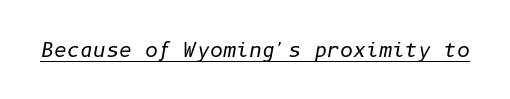
Q: Is the text bold? A: No.
Q: Is the text italic (slanted)? A: Yes, it leans right by about 10 degrees.
Q: Is the text underlined? A: Yes.
Q: Is the spacing between letters normal or unusually wide? A: Normal.
